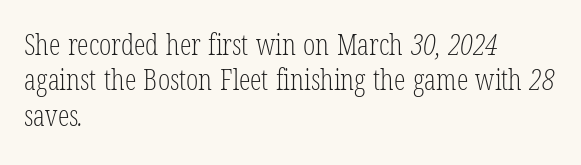
Default kerning and tracking; the words read as compact shapes. Check the space under the baseline: it is left empty. Where is the straight margin? On the left. The face used here is proportionally spaced, like ordinary book or web type.
